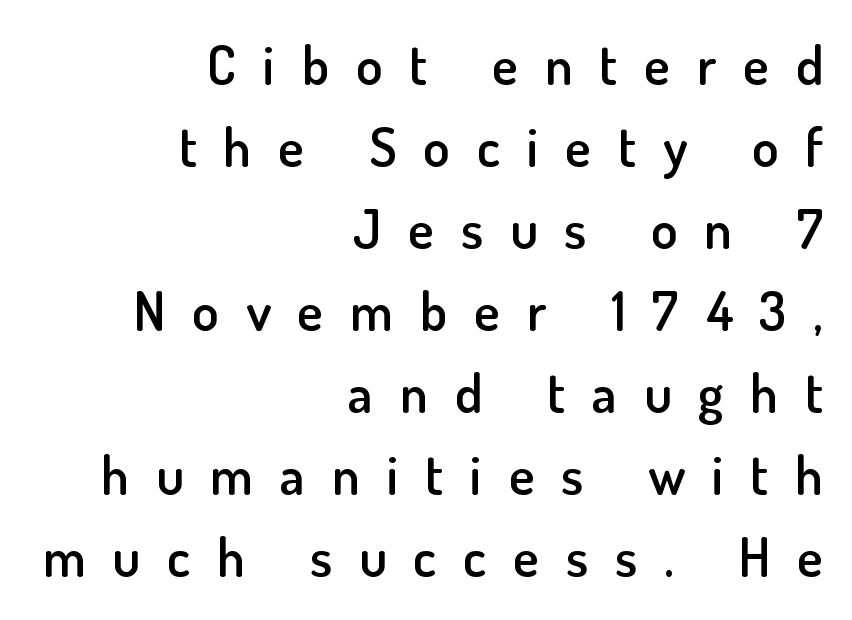
{"serif": "no", "italic": "no", "bold": "semi", "weight": "semibold", "width": "normal", "stroke_contrast": "low", "x_height": "small", "monospaced": "no", "underline": "no", "align": "right", "line_spacing": "normal", "line_spacing_ratio": 1.52, "letter_spacing": "wide", "letter_spacing_em": 0.5, "glyph_px": 54}
